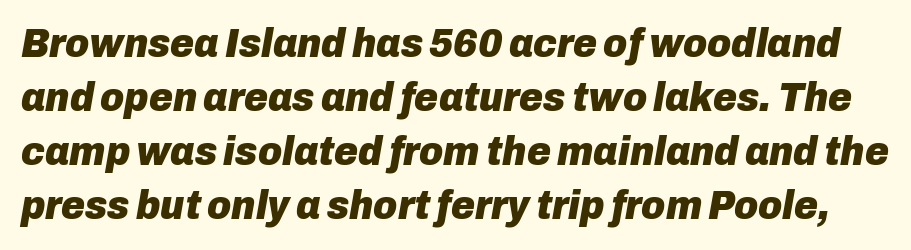
Q: Is the text bold? A: Yes.
Q: Is the text italic (slanted)? A: Yes, it leans right by about 10 degrees.
Q: Is the text underlined? A: No.
Q: Is the spacing between letters normal or unusually wide? A: Normal.
Q: Is the spacing between lines tight, normal or loose? A: Normal.
Q: Width (condensed, normal, or wide)? A: Normal.
Q: Stroke contrast? A: Low.
Q: x-height? A: Medium.
Q: Monospaced? A: No.
